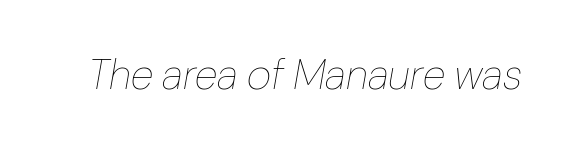
The image shows 42 px thin type, italic (leaning right); set normal letter spacing, not underlined; low stroke contrast and a medium x-height.
